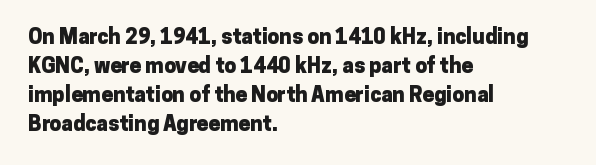
The image shows 21 px bold type, upright; set left-aligned, normal line spacing (1.38x), normal letter spacing, not underlined.
